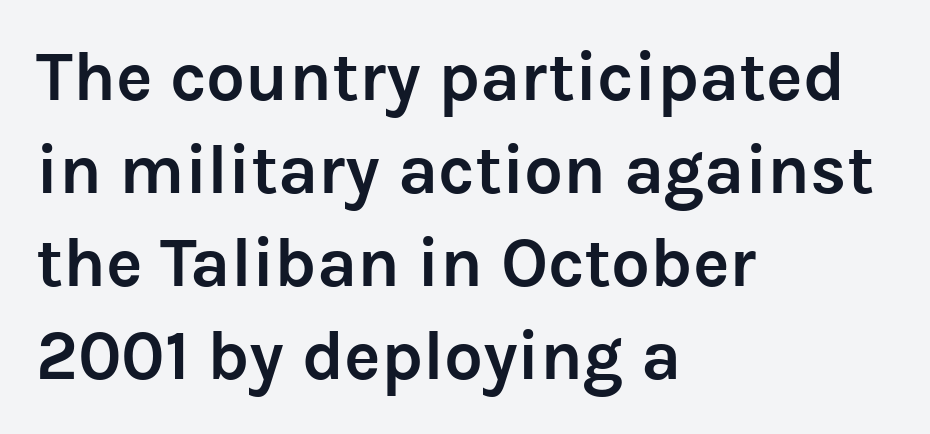
Q: Is the text bold? A: Yes.
Q: Is the text italic (slanted)? A: No, it is upright.
Q: Is the typeface a serif or a sans-serif typeface? A: Sans-serif.
Q: Is the text underlined? A: No.
Q: How is the paragraph aligned? A: Left-aligned.
Q: Is the spacing between letters normal or unusually wide? A: Normal.
Q: Is the spacing between lines tight, normal or loose? A: Normal.
Q: Width (condensed, normal, or wide)? A: Normal.
Q: Stroke contrast? A: Low.
Q: x-height? A: Medium.
Q: Monospaced? A: No.
